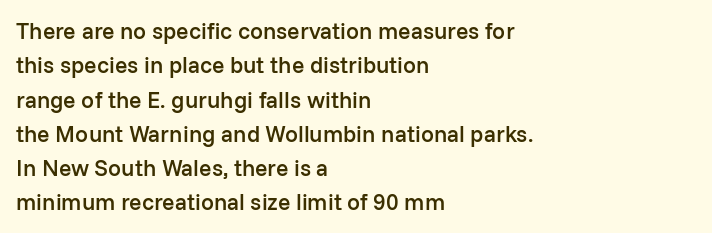
{"italic": "no", "bold": "semi", "underline": "no", "align": "left", "line_spacing": "normal", "line_spacing_ratio": 1.49, "letter_spacing": "normal", "letter_spacing_em": 0.0, "glyph_px": 23}
